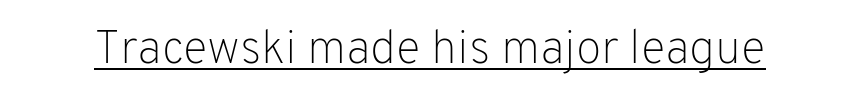
Q: Is the text bold? A: No.
Q: Is the text italic (slanted)? A: No, it is upright.
Q: Is the typeface a serif or a sans-serif typeface? A: Sans-serif.
Q: Is the text underlined? A: Yes.
Q: Is the spacing between letters normal or unusually wide? A: Normal.
Q: Width (condensed, normal, or wide)? A: Normal.
Q: Stroke contrast? A: Low.
Q: x-height? A: Medium.
Q: Monospaced? A: No.
